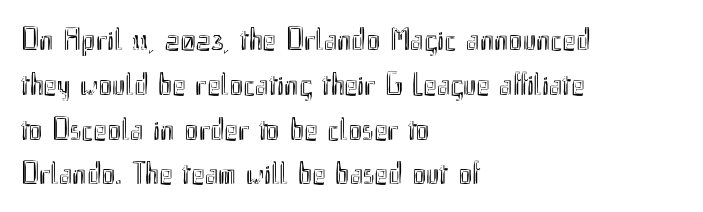
Q: Is the text italic (slanted)? A: No, it is upright.
Q: Is the text underlined? A: No.
Q: How is the paragraph aligned? A: Left-aligned.
Q: Is the spacing between letters normal or unusually wide? A: Normal.
Q: Is the spacing between lines tight, normal or loose? A: Normal.
Q: Width (condensed, normal, or wide)? A: Condensed.
Q: x-height? A: Small.
Q: Monospaced? A: No.
